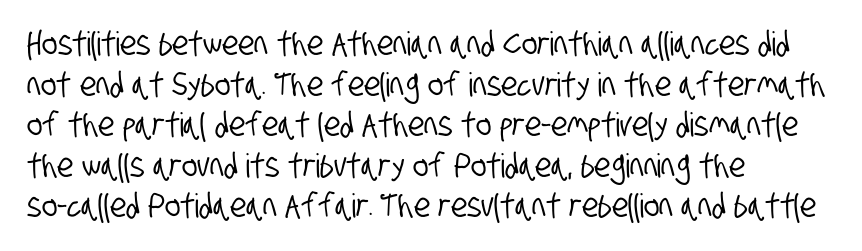
The letters advance in unequal steps, a hallmark of proportional type. Characters follow at the spacing the type designer built in. The typesetter chose a ragged-right arrangement here. Descenders hang freely into open space. A sans-serif font was chosen for this passage.
